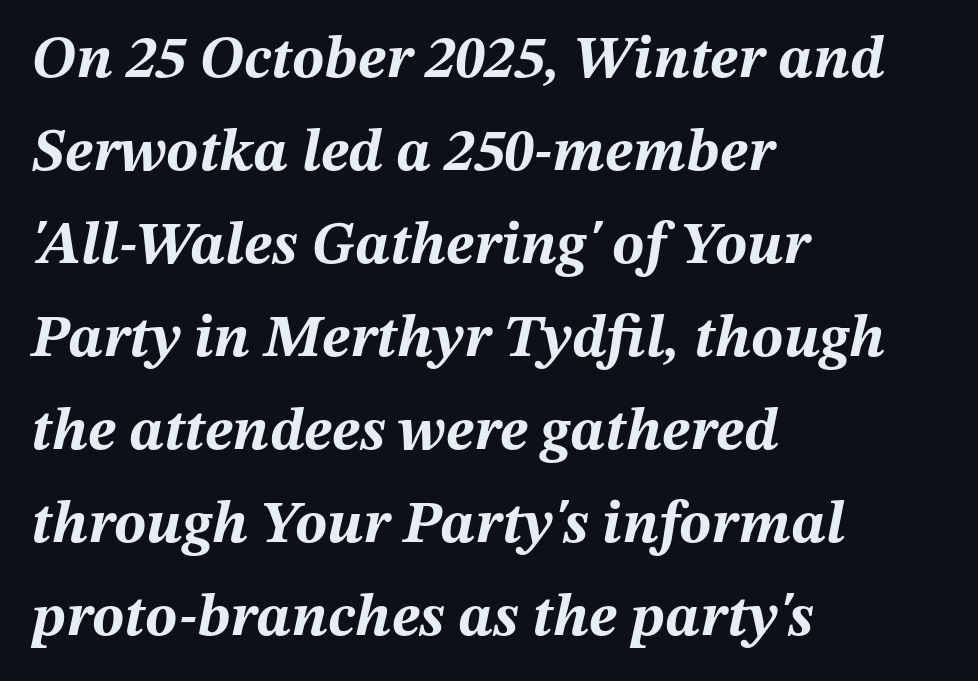
Q: Is the text bold? A: Yes.
Q: Is the text italic (slanted)? A: Yes, it leans right by about 12 degrees.
Q: Is the text underlined? A: No.
Q: How is the paragraph aligned? A: Left-aligned.
Q: Is the spacing between letters normal or unusually wide? A: Normal.
Q: Is the spacing between lines tight, normal or loose? A: Normal.
Q: Width (condensed, normal, or wide)? A: Normal.
Q: Stroke contrast? A: Medium.
Q: x-height? A: Medium.
Q: Monospaced? A: No.
